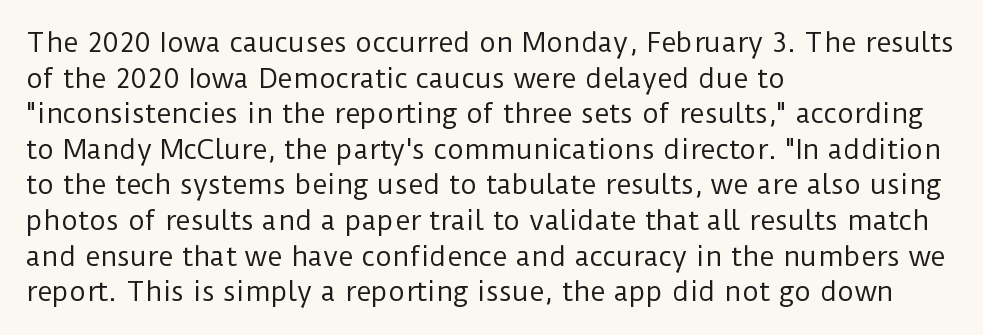
Q: Is the text bold? A: No.
Q: Is the text italic (slanted)? A: No, it is upright.
Q: Is the text underlined? A: No.
Q: How is the paragraph aligned? A: Left-aligned.
Q: Is the spacing between letters normal or unusually wide? A: Normal.
Q: Is the spacing between lines tight, normal or loose? A: Normal.
